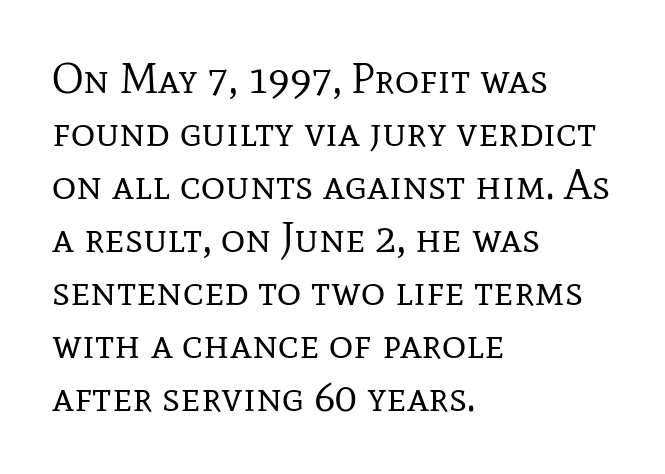
{"serif": "yes", "italic": "no", "bold": "no", "weight": "regular", "width": "normal", "stroke_contrast": "low", "x_height": "medium", "monospaced": "no", "underline": "no", "align": "left", "line_spacing": "normal", "line_spacing_ratio": 1.26, "letter_spacing": "normal", "letter_spacing_em": 0.0, "glyph_px": 42}
